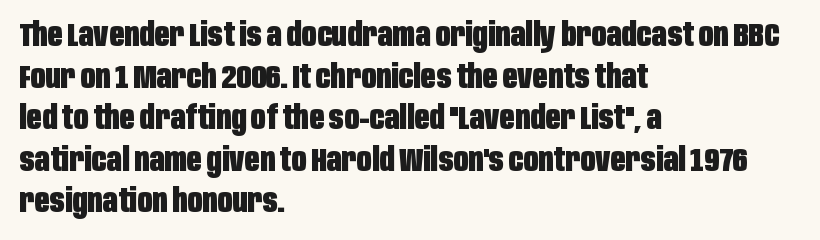
Q: Is the text bold? A: Yes.
Q: Is the text italic (slanted)? A: No, it is upright.
Q: Is the typeface a serif or a sans-serif typeface? A: Sans-serif.
Q: Is the text underlined? A: No.
Q: How is the paragraph aligned? A: Left-aligned.
Q: Is the spacing between letters normal or unusually wide? A: Normal.
Q: Is the spacing between lines tight, normal or loose? A: Normal.
Q: Width (condensed, normal, or wide)? A: Condensed.
Q: Stroke contrast? A: Low.
Q: x-height? A: Large.
Q: Monospaced? A: No.
